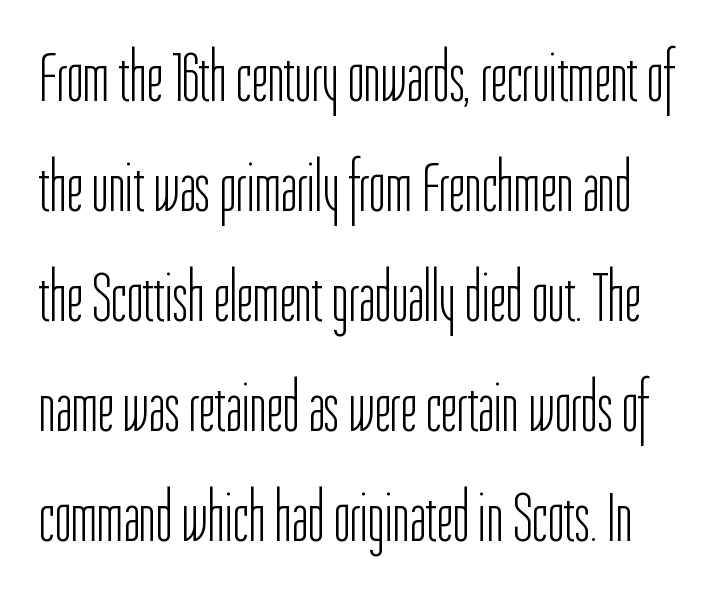
{"serif": "no", "italic": "no", "bold": "no", "weight": "light", "width": "condensed", "stroke_contrast": "low", "x_height": "medium", "monospaced": "no", "underline": "no", "line_spacing": "normal", "line_spacing_ratio": 1.55, "letter_spacing": "normal", "letter_spacing_em": 0.0, "glyph_px": 71}
